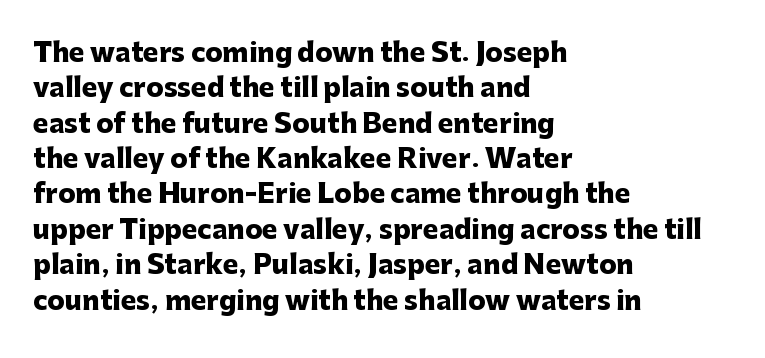
{"italic": "no", "bold": "yes", "underline": "no", "align": "left", "line_spacing": "normal", "line_spacing_ratio": 1.36, "letter_spacing": "normal", "letter_spacing_em": 0.0, "glyph_px": 26}
